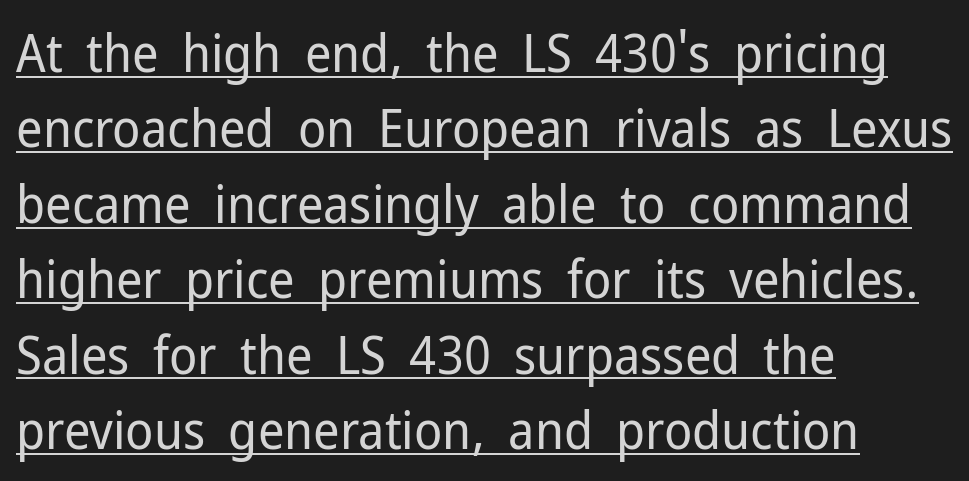
Successive baselines arrive at the customary interval. Inter-character spacing is left at the font's built-in metrics. The axis of the letterforms is exactly vertical. Spacing verdict: proportional, widths tailored to each character. Is this a heavy cut? Hardly; it is regular or lighter. Compared with a centered layout, this one pins lines to the left instead.
